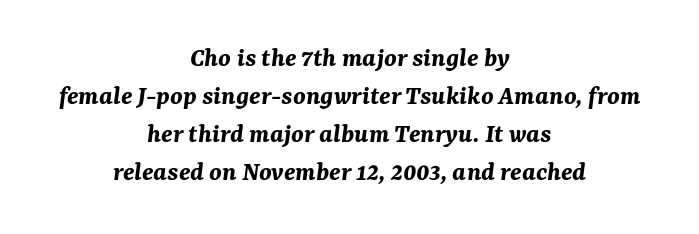
Q: Is the text bold? A: Yes.
Q: Is the text italic (slanted)? A: Yes, it leans right by about 7 degrees.
Q: Is the text underlined? A: No.
Q: How is the paragraph aligned? A: Centered.
Q: Is the spacing between letters normal or unusually wide? A: Normal.
Q: Is the spacing between lines tight, normal or loose? A: Normal.
Q: Width (condensed, normal, or wide)? A: Normal.
Q: Stroke contrast? A: Medium.
Q: x-height? A: Medium.
Q: Monospaced? A: No.
